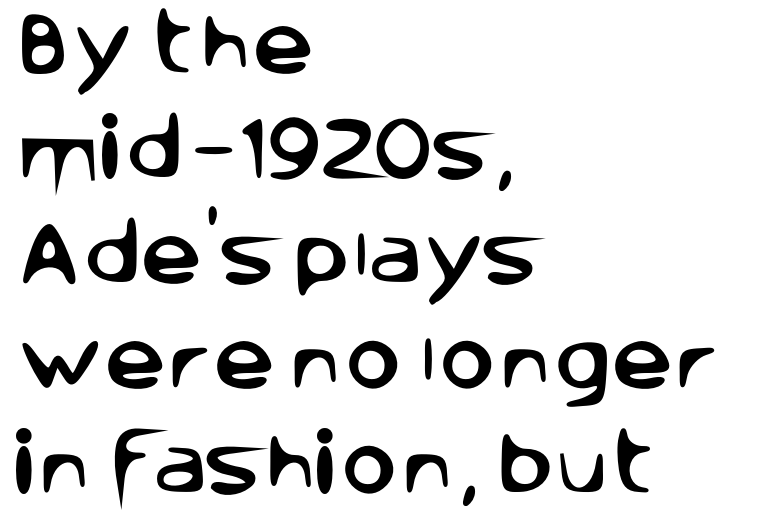
The image shows 69 px sans-serif type, upright; set left-aligned, normal line spacing (1.52x), normal letter spacing, not underlined; low stroke contrast and a large x-height.
